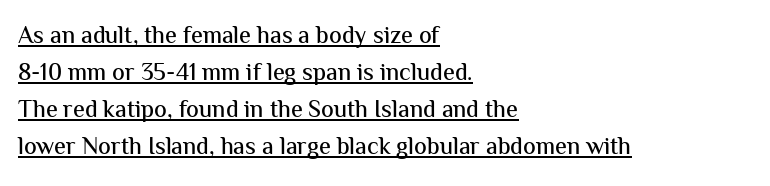
{"italic": "no", "underline": "yes", "align": "left", "line_spacing": "normal", "line_spacing_ratio": 1.54, "letter_spacing": "normal", "letter_spacing_em": 0.0, "glyph_px": 24}
